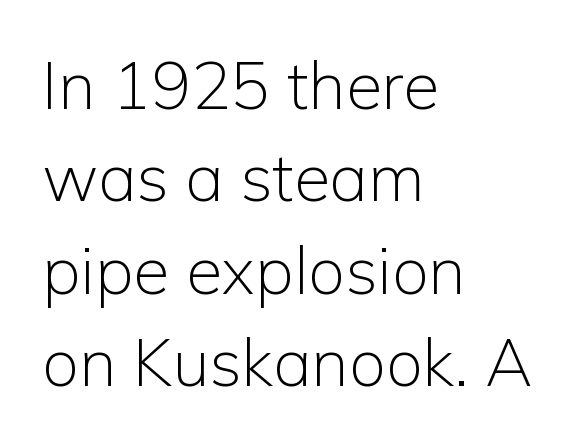
The image shows 66 px light sans-serif type, upright; set left-aligned, normal line spacing (1.4x), normal letter spacing, not underlined; low stroke contrast and a medium x-height.
